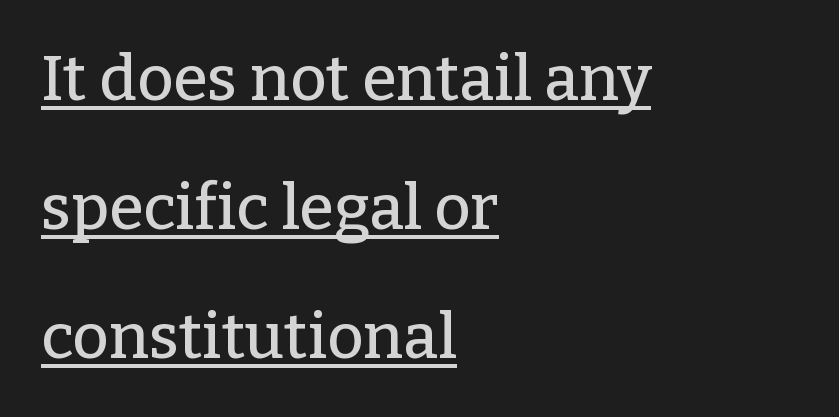
Q: Is the text italic (slanted)? A: No, it is upright.
Q: Is the typeface a serif or a sans-serif typeface? A: Serif.
Q: Is the text underlined? A: Yes.
Q: How is the paragraph aligned? A: Left-aligned.
Q: Is the spacing between letters normal or unusually wide? A: Normal.
Q: Is the spacing between lines tight, normal or loose? A: Loose.
Q: Width (condensed, normal, or wide)? A: Normal.
Q: Stroke contrast? A: Low.
Q: x-height? A: Medium.
Q: Monospaced? A: No.
